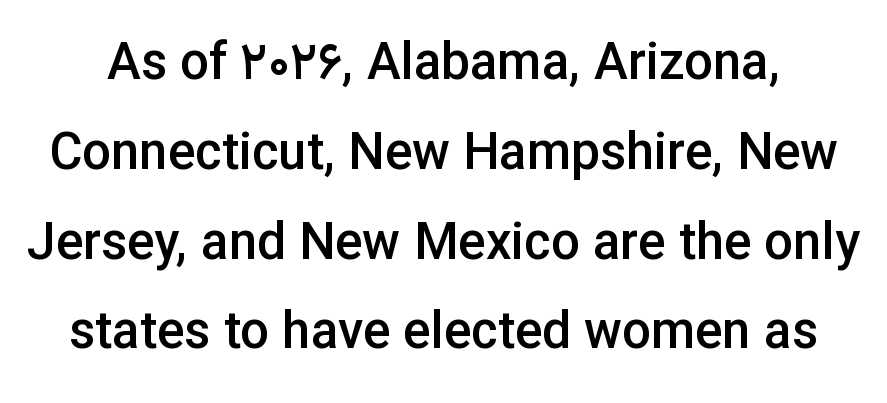
The letters stand straight up with perfectly vertical stems. Stroke terminals: plain, sans-serif. Look at the tracking — it's just the regular setting, nothing added. The strokes are fattened partway — semibold, not bold. Underlining? Definitely not there. Character widths vary here, with narrow letters taking less room than wide ones.
